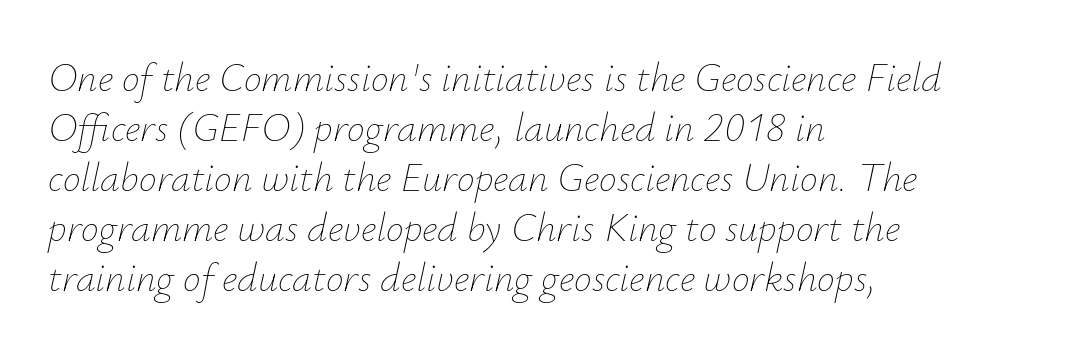
{"italic": "yes", "lean": "right", "slant_degrees": 12, "bold": "no", "weight": "thin", "width": "normal", "stroke_contrast": "low", "x_height": "small", "monospaced": "no", "underline": "no", "align": "left", "line_spacing": "normal", "line_spacing_ratio": 1.25, "letter_spacing": "normal", "letter_spacing_em": 0.0, "glyph_px": 40}
